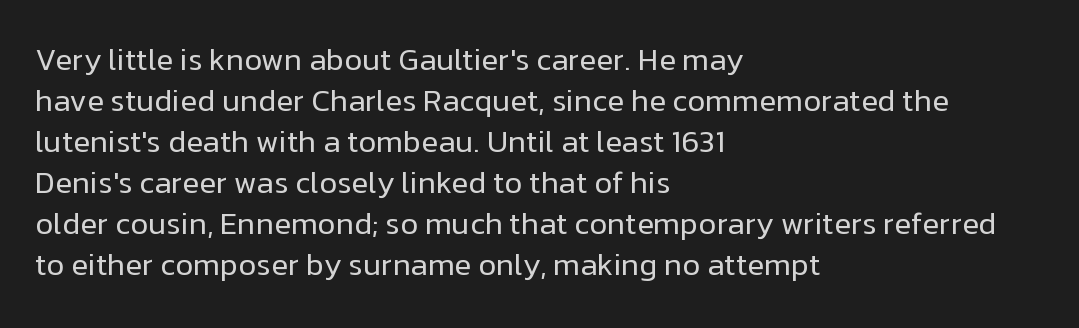
{"serif": "no", "italic": "no", "bold": "no", "weight": "regular", "width": "normal", "stroke_contrast": "low", "x_height": "medium", "monospaced": "no", "underline": "no", "align": "left", "line_spacing": "normal", "line_spacing_ratio": 1.32, "letter_spacing": "normal", "letter_spacing_em": 0.0, "glyph_px": 31}
